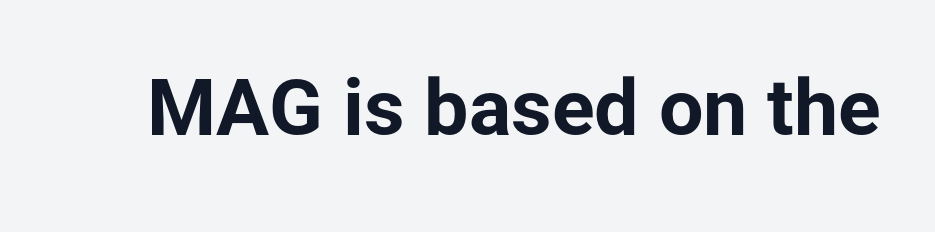
The type sits square on the baseline with zero lean. The letters advance in unequal steps, a hallmark of proportional type. A full-strength bold gives these letters their thick strokes. Serif or sans? Sans — the stroke terminals are bare. Look at the tracking — it's just the regular setting, nothing added. Each row of text sits above clean, open space.
